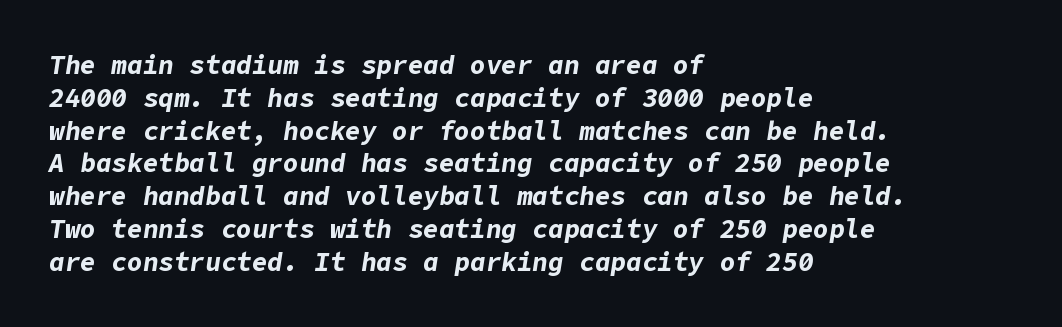
Q: Is the text bold? A: Yes.
Q: Is the text italic (slanted)? A: Yes, it leans right by about 9 degrees.
Q: Is the text underlined? A: No.
Q: How is the paragraph aligned? A: Left-aligned.
Q: Is the spacing between letters normal or unusually wide? A: Normal.
Q: Is the spacing between lines tight, normal or loose? A: Normal.
